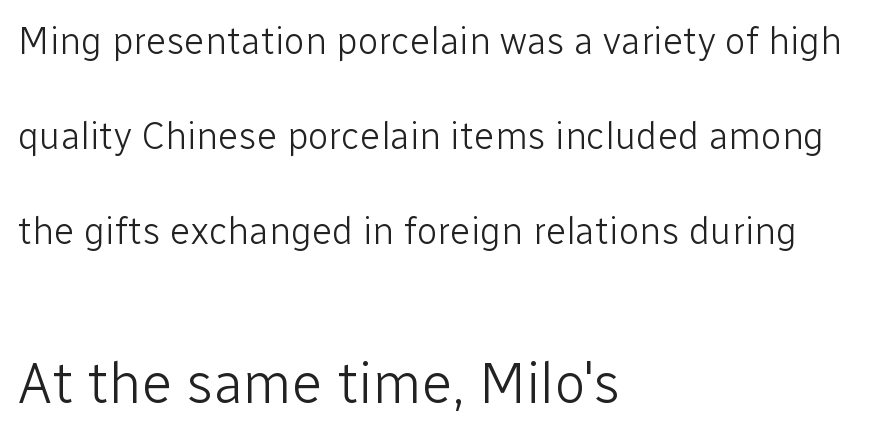
Any mark beneath the type? The region is blank. Compare the two chunks: the lower has the greater cap height. The compositor pushed each line to the left boundary. Looks like regular typesetting: each glyph gets only the width it needs.
